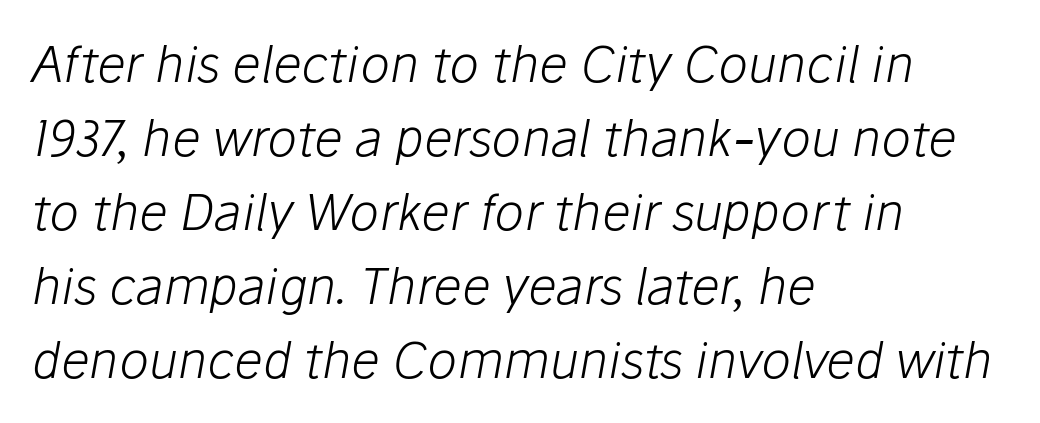
{"italic": "yes", "lean": "right", "slant_degrees": 10, "bold": "no", "weight": "light", "width": "normal", "stroke_contrast": "low", "x_height": "medium", "monospaced": "no", "underline": "no", "align": "left", "line_spacing": "normal", "line_spacing_ratio": 1.48, "letter_spacing": "normal", "letter_spacing_em": 0.0, "glyph_px": 50}
